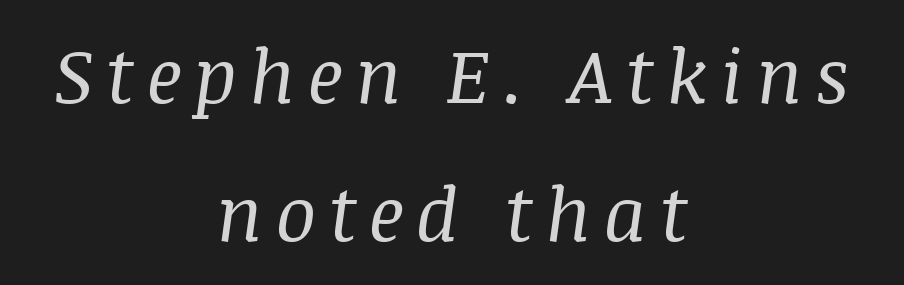
Tall strokes in this sample are angled rather than plumb. Where is the straight margin? There isn't one; the lines are centered. Character widths vary here, with narrow letters taking less room than wide ones. The area under the type is left untouched. These glyphs show unthickened strokes, regular width or finer.
